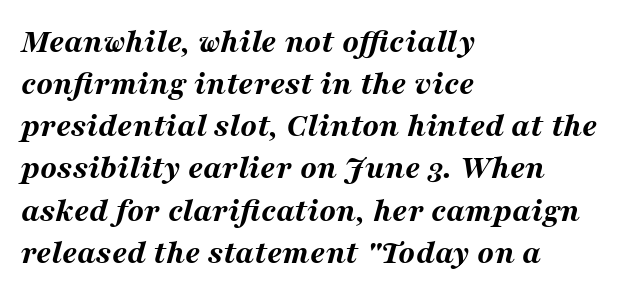
{"italic": "yes", "lean": "right", "slant_degrees": 16, "bold": "yes", "weight": "bold", "width": "wide", "stroke_contrast": "medium", "x_height": "medium", "monospaced": "no", "underline": "no", "align": "left", "line_spacing_ratio": 1.24, "letter_spacing": "normal", "letter_spacing_em": 0.0, "glyph_px": 34}
